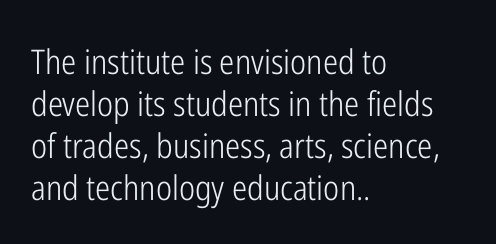
The image shows 34 px light, condensed sans-serif type, upright; set left-aligned, line spacing 1.24x, normal letter spacing, not underlined; low stroke contrast and a medium x-height.
